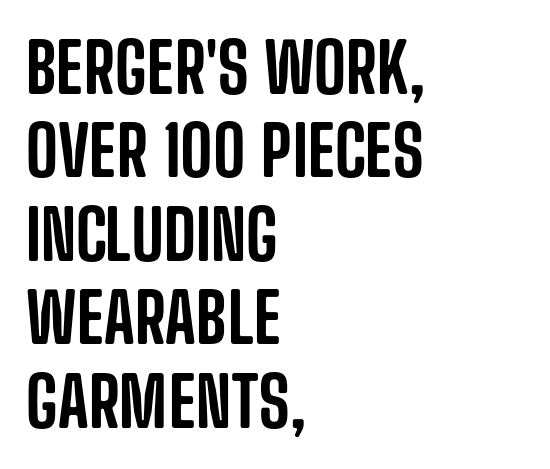
The image shows 69 px condensed sans-serif type, upright; set left-aligned, line spacing 1.21x, normal letter spacing, not underlined; low stroke contrast and a large x-height.
